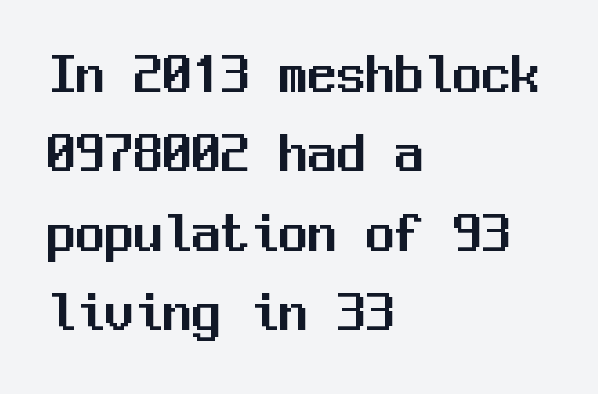
This sample keeps an unexceptional amount of space between lines. This rendering features lettering with no underline. The paragraph shown leans on its left margin. This sample uses plain, unmodified letter spacing. The lettering holds an erect, upright posture throughout. Looks like terminal output: every glyph gets an equal slot.
